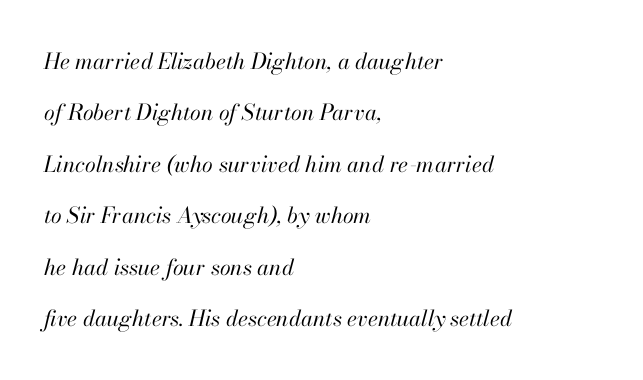
The image shows 22 px text type, italic (leaning right); set left-aligned, loose line spacing (2.34x), normal letter spacing, not underlined.
